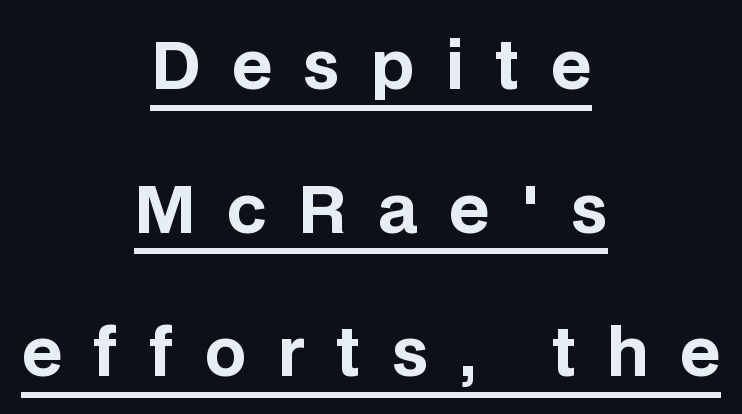
The image shows 65 px bold sans-serif type, upright; set centered, loose line spacing (2.21x), unusually wide letter spacing (+0.48 em), underlined; low stroke contrast and a large x-height.
